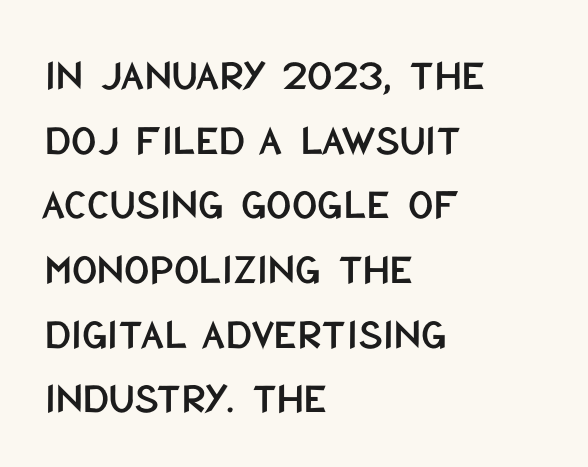
The image shows 44 px condensed sans-serif type, upright; set left-aligned, normal line spacing (1.47x), normal letter spacing, not underlined; low stroke contrast and a large x-height.
